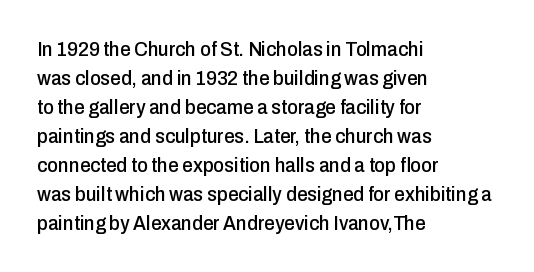
Q: Is the text italic (slanted)? A: No, it is upright.
Q: Is the text underlined? A: No.
Q: How is the paragraph aligned? A: Left-aligned.
Q: Is the spacing between letters normal or unusually wide? A: Normal.
Q: Is the spacing between lines tight, normal or loose? A: Normal.
